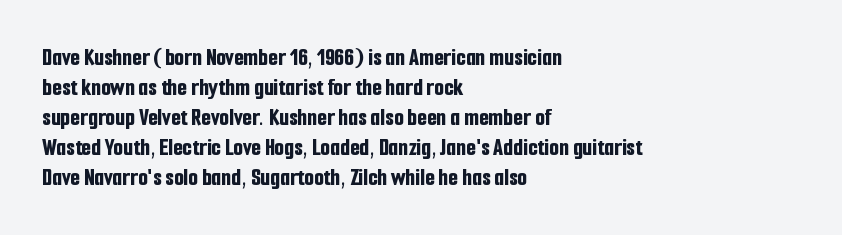
{"italic": "no", "bold": "yes", "underline": "no", "align": "left", "line_spacing_ratio": 1.2, "letter_spacing": "normal", "letter_spacing_em": 0.0, "glyph_px": 25}
